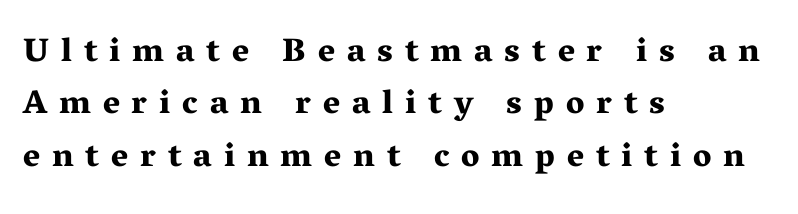
Q: Is the text bold? A: Yes.
Q: Is the text italic (slanted)? A: No, it is upright.
Q: Is the typeface a serif or a sans-serif typeface? A: Serif.
Q: Is the text underlined? A: No.
Q: How is the paragraph aligned? A: Left-aligned.
Q: Is the spacing between letters normal or unusually wide? A: Unusually wide.
Q: Is the spacing between lines tight, normal or loose? A: Normal.
Q: Width (condensed, normal, or wide)? A: Wide.
Q: Stroke contrast? A: Medium.
Q: x-height? A: Medium.
Q: Monospaced? A: No.
